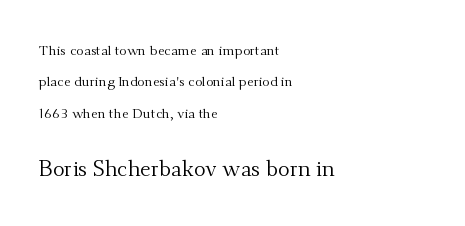
Compared with typical paragraphs, the rows here are farther apart. Horizontal alignment here is leftward, the default for most running prose. The emphasis by scale lands on block number two, below. This sample uses plain, unmodified letter spacing.
